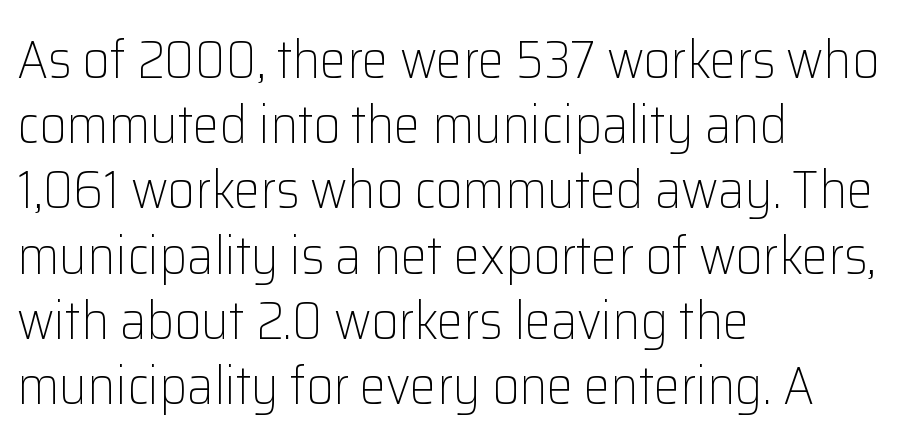
Q: Is the text bold? A: No.
Q: Is the text italic (slanted)? A: No, it is upright.
Q: Is the typeface a serif or a sans-serif typeface? A: Sans-serif.
Q: Is the text underlined? A: No.
Q: How is the paragraph aligned? A: Left-aligned.
Q: Is the spacing between letters normal or unusually wide? A: Normal.
Q: Width (condensed, normal, or wide)? A: Normal.
Q: Stroke contrast? A: Low.
Q: x-height? A: Medium.
Q: Monospaced? A: No.
